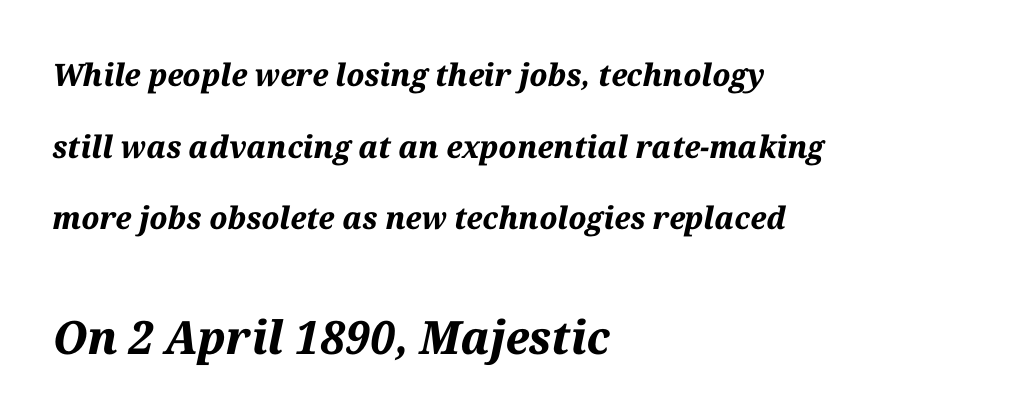
Each letter keeps its own natural width here, so spacing adapts to shape. The space between consecutive lines is lavish. The rendering applies a slant to the glyphs. The letterforms sit shoulder to shoulder at normal distance. Typeset ragged right — the left edge is the straight one.
